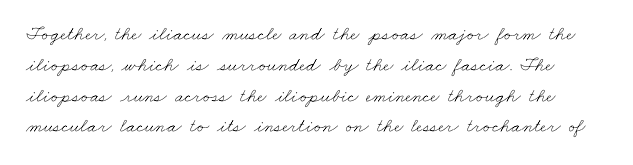
{"bold": "no", "underline": "no", "line_spacing": "normal", "line_spacing_ratio": 1.54, "letter_spacing": "normal", "letter_spacing_em": 0.0, "glyph_px": 20}
